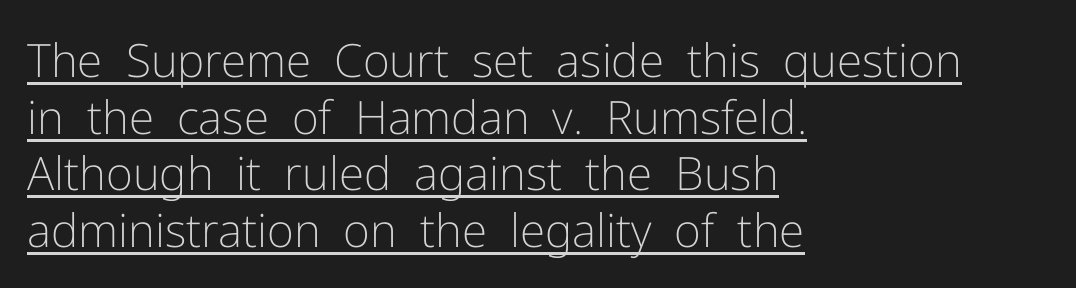
The typography opts for an upright posture over an oblique one. The letters look calm and open, with moderate or lighter stems. A typesetter would call this proportional, since set widths differ per character. How are the letters spaced? Ordinarily, with no added tracking. Type style note: lacks serifs. Notice how a bar underscores the lettering throughout.
